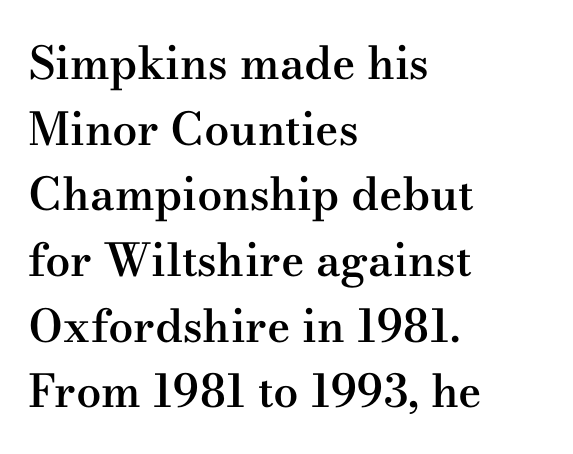
Italic? Not at all — the glyphs are vertical. Line beginnings align vertically; line endings do not. Serif or sans? Serif — the stroke terminals have little feet. This sample uses plain, unmodified letter spacing.
